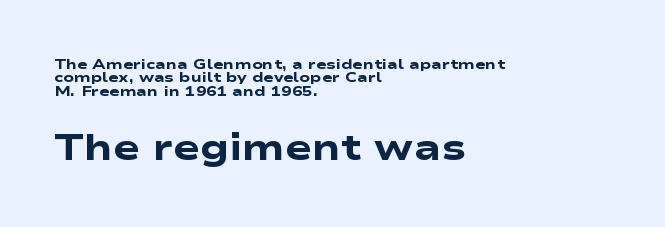
The image shows 36 px heavy, wide sans-serif type; set left-aligned, tight line spacing (0.95x), normal letter spacing, not underlined; the second (bottom) block is 2.57x larger; low stroke contrast and a medium x-height.
